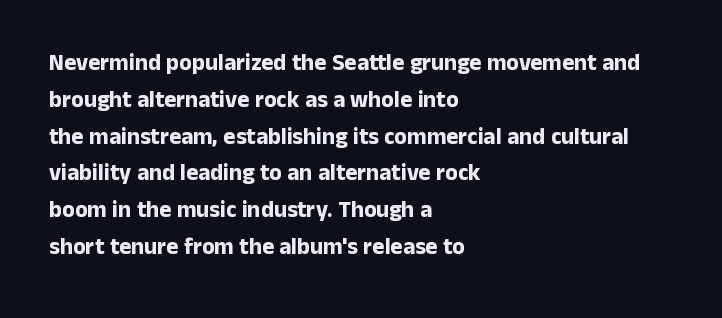
{"italic": "no", "bold": "yes", "underline": "no", "align": "left", "line_spacing": "normal", "line_spacing_ratio": 1.6, "letter_spacing": "normal", "letter_spacing_em": 0.0, "glyph_px": 23}
